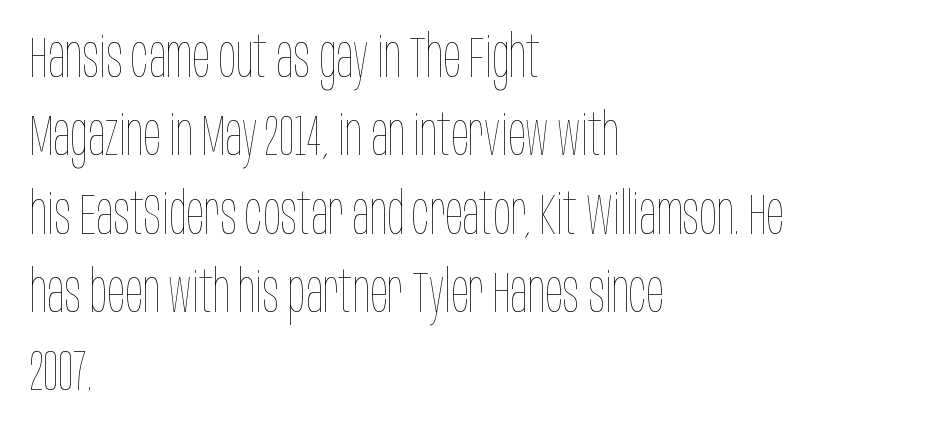
Q: Is the text bold? A: No.
Q: Is the text italic (slanted)? A: No, it is upright.
Q: Is the text underlined? A: No.
Q: How is the paragraph aligned? A: Left-aligned.
Q: Is the spacing between letters normal or unusually wide? A: Normal.
Q: Is the spacing between lines tight, normal or loose? A: Normal.
Q: Width (condensed, normal, or wide)? A: Condensed.
Q: Stroke contrast? A: Low.
Q: x-height? A: Large.
Q: Monospaced? A: No.
